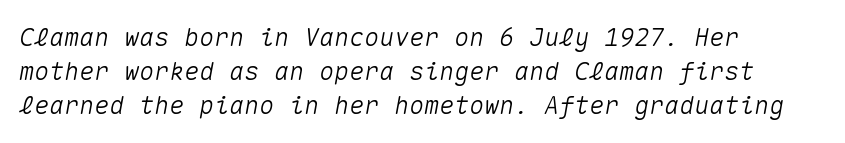
The image shows 25 px text type, italic (leaning right); set left-aligned, normal line spacing (1.37x), normal letter spacing, not underlined.
